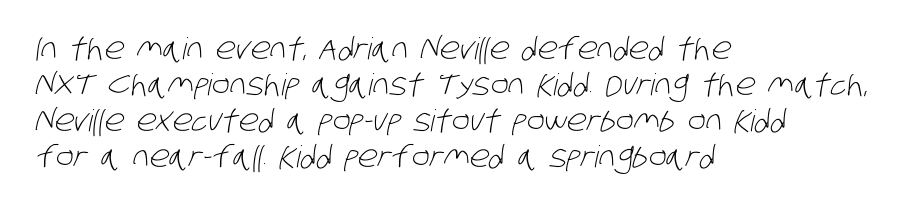
The image shows 30 px light, condensed sans-serif type; set left-aligned, line spacing 1.2x, normal letter spacing, not underlined; low stroke contrast and a large x-height.
